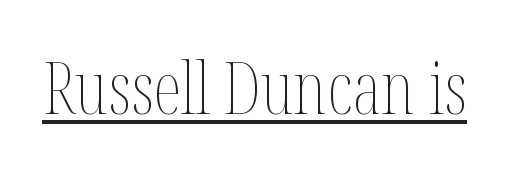
{"italic": "no", "bold": "no", "weight": "thin", "width": "condensed", "stroke_contrast": "medium", "x_height": "medium", "monospaced": "no", "underline": "yes", "letter_spacing": "normal", "letter_spacing_em": 0.0, "glyph_px": 72}
